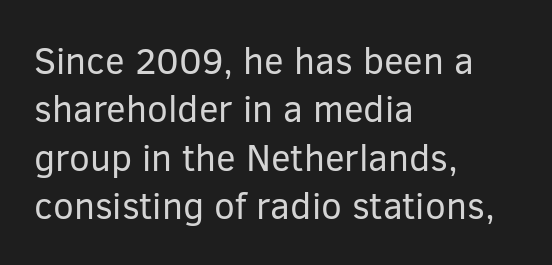
{"serif": "no", "italic": "no", "bold": "no", "weight": "regular", "width": "normal", "stroke_contrast": "low", "x_height": "medium", "monospaced": "no", "underline": "no", "align": "left", "line_spacing": "normal", "line_spacing_ratio": 1.31, "letter_spacing": "normal", "letter_spacing_em": 0.0, "glyph_px": 37}
